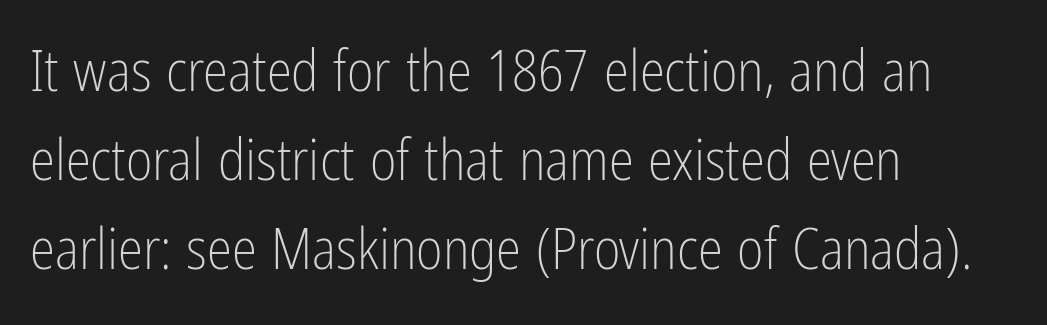
The image shows 57 px light, condensed sans-serif type, upright; set left-aligned, normal line spacing (1.56x), normal letter spacing, not underlined; low stroke contrast and a medium x-height.
